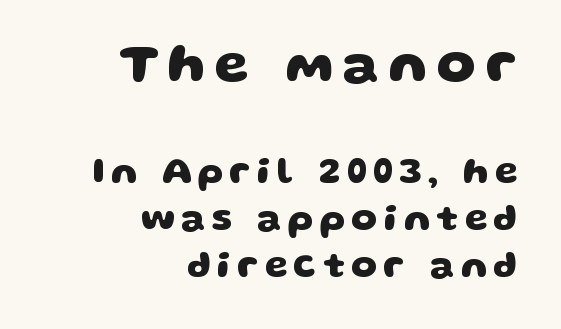
{"serif": "no", "bold": "yes", "weight": "heavy", "width": "wide", "stroke_contrast": "low", "x_height": "large", "monospaced": "no", "underline": "no", "align": "right", "line_spacing": "normal", "line_spacing_ratio": 1.27, "larger_block": "first", "size_ratio": 1.49, "glyph_px": 55}
